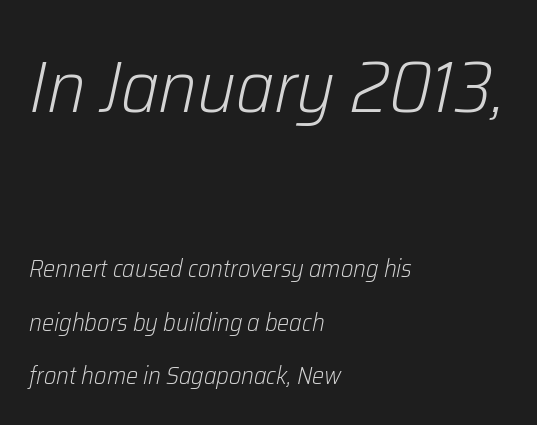
The rendering uses natural spacing where letterforms have individual widths. Only glyphs here, with clear space below each row. Compared with typical paragraphs, the rows here are farther apart. You get the large type first, then a drop to smaller type.
